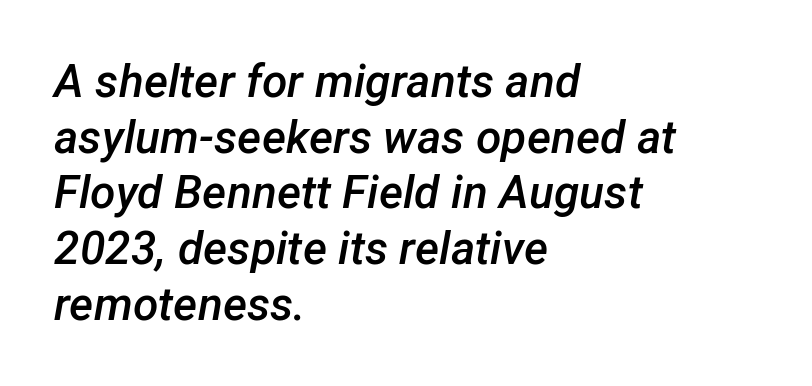
{"italic": "yes", "lean": "right", "slant_degrees": 12, "bold": "semi", "weight": "semibold", "width": "normal", "stroke_contrast": "low", "x_height": "medium", "monospaced": "no", "underline": "no", "align": "left", "line_spacing_ratio": 1.21, "letter_spacing": "normal", "letter_spacing_em": 0.0, "glyph_px": 46}
